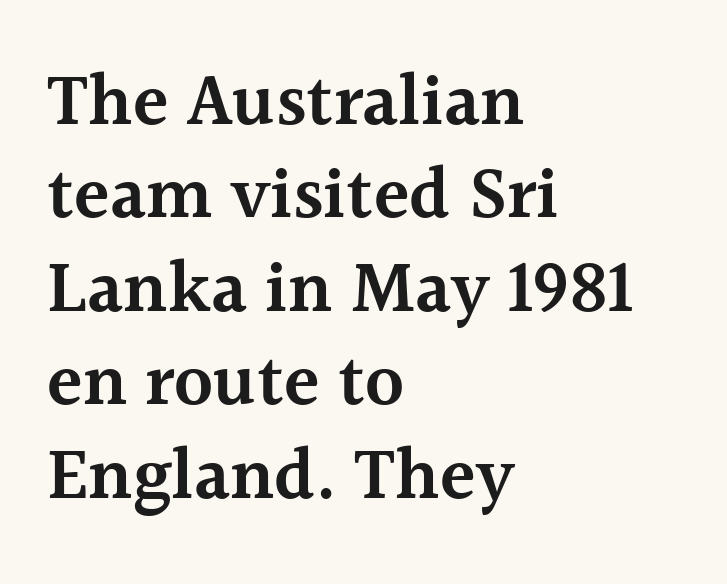
Q: Is the text bold? A: Semi-bold.
Q: Is the text italic (slanted)? A: No, it is upright.
Q: Is the typeface a serif or a sans-serif typeface? A: Serif.
Q: Is the text underlined? A: No.
Q: How is the paragraph aligned? A: Left-aligned.
Q: Is the spacing between letters normal or unusually wide? A: Normal.
Q: Is the spacing between lines tight, normal or loose? A: Normal.
Q: Width (condensed, normal, or wide)? A: Normal.
Q: x-height? A: Medium.
Q: Monospaced? A: No.
